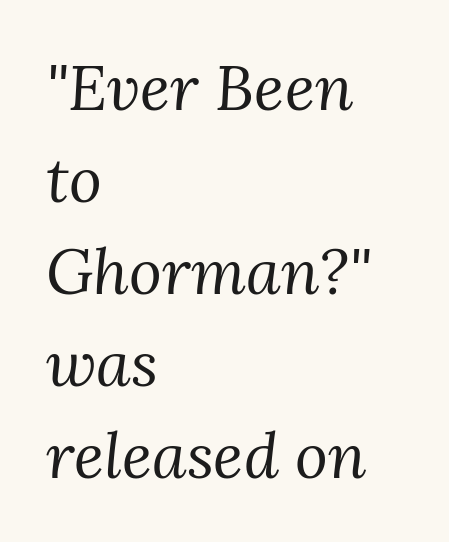
On a weight scale, this lands at 450 or below. Words float on clear page, feet unadorned. Are there feet on the stems? There are — it's a serif. The specimen reads as italic at a glance.
